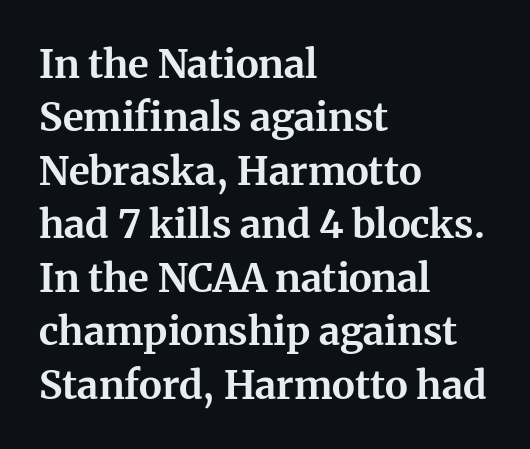
{"serif": "yes", "italic": "no", "bold": "yes", "weight": "bold", "width": "normal", "stroke_contrast": "medium", "x_height": "medium", "monospaced": "no", "underline": "no", "align": "left", "line_spacing": "normal", "line_spacing_ratio": 1.37, "letter_spacing": "normal", "letter_spacing_em": 0.0, "glyph_px": 39}
